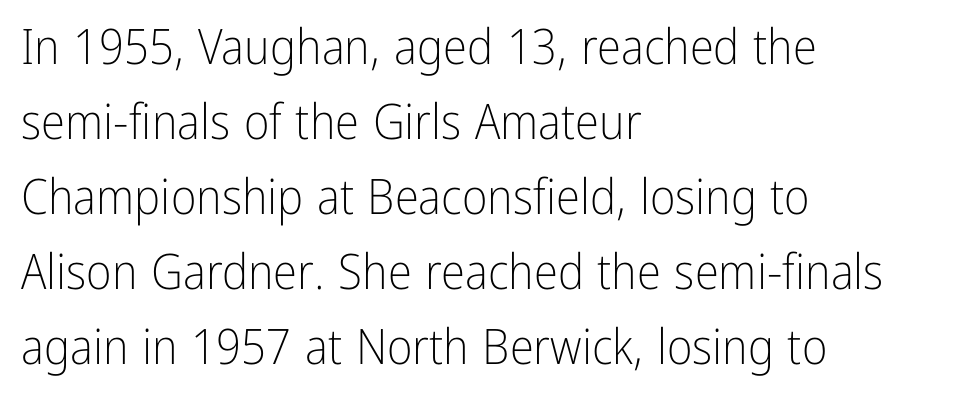
Q: Is the text bold? A: No.
Q: Is the text italic (slanted)? A: No, it is upright.
Q: Is the typeface a serif or a sans-serif typeface? A: Sans-serif.
Q: Is the text underlined? A: No.
Q: How is the paragraph aligned? A: Left-aligned.
Q: Is the spacing between letters normal or unusually wide? A: Normal.
Q: Is the spacing between lines tight, normal or loose? A: Normal.
Q: Width (condensed, normal, or wide)? A: Condensed.
Q: Stroke contrast? A: Low.
Q: x-height? A: Medium.
Q: Monospaced? A: No.
